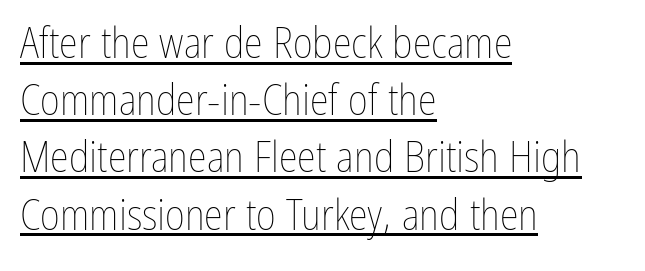
Q: Is the text bold? A: No.
Q: Is the text italic (slanted)? A: No, it is upright.
Q: Is the text underlined? A: Yes.
Q: How is the paragraph aligned? A: Left-aligned.
Q: Is the spacing between letters normal or unusually wide? A: Normal.
Q: Is the spacing between lines tight, normal or loose? A: Normal.
Q: Width (condensed, normal, or wide)? A: Condensed.
Q: Stroke contrast? A: Low.
Q: x-height? A: Medium.
Q: Monospaced? A: No.
